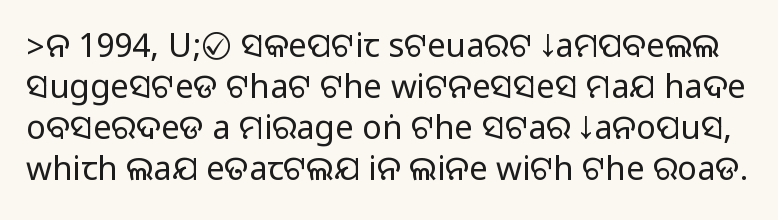
The image shows 33 px sans-serif type, upright; set line spacing 1.24x, normal letter spacing, not underlined; medium stroke contrast.
